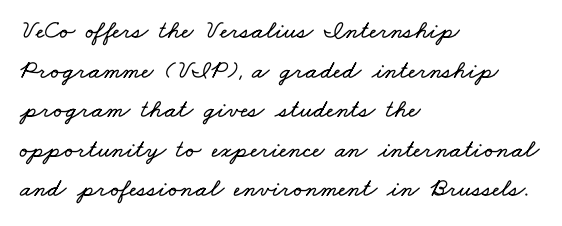
Q: Is the text underlined? A: No.
Q: How is the paragraph aligned? A: Left-aligned.
Q: Is the spacing between letters normal or unusually wide? A: Normal.
Q: Is the spacing between lines tight, normal or loose? A: Normal.
